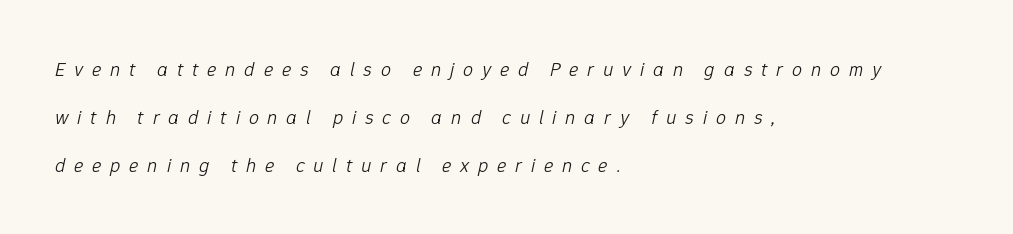
Q: Is the text bold? A: No.
Q: Is the text italic (slanted)? A: Yes, it leans right by about 12 degrees.
Q: Is the text underlined? A: No.
Q: How is the paragraph aligned? A: Left-aligned.
Q: Is the spacing between letters normal or unusually wide? A: Unusually wide.
Q: Is the spacing between lines tight, normal or loose? A: Loose.
